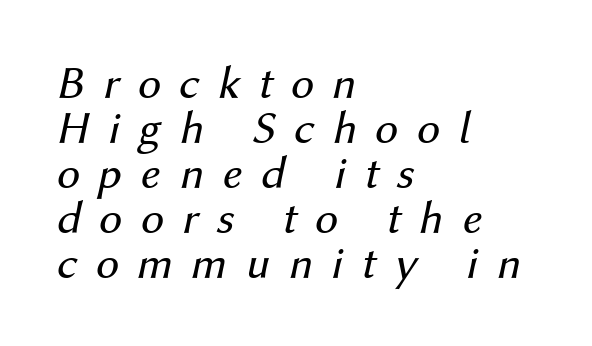
The image shows 47 px regular-weight type, italic (leaning right); set left-aligned, tight line spacing (0.96x), unusually wide letter spacing (+0.39 em), not underlined; medium stroke contrast and a medium x-height.
